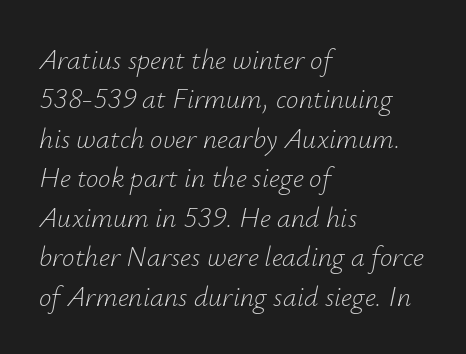
{"italic": "yes", "lean": "right", "slant_degrees": 12, "bold": "no", "weight": "light", "width": "normal", "stroke_contrast": "low", "x_height": "small", "monospaced": "no", "underline": "no", "align": "left", "line_spacing": "normal", "line_spacing_ratio": 1.41, "letter_spacing": "normal", "letter_spacing_em": 0.0, "glyph_px": 28}
